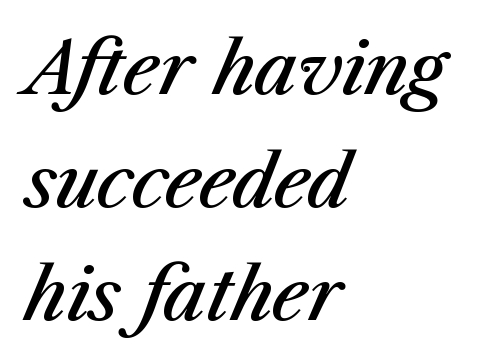
Q: Is the text bold? A: Semi-bold.
Q: Is the text italic (slanted)? A: Yes, it leans right by about 23 degrees.
Q: Is the text underlined? A: No.
Q: How is the paragraph aligned? A: Left-aligned.
Q: Is the spacing between letters normal or unusually wide? A: Normal.
Q: Is the spacing between lines tight, normal or loose? A: Normal.
Q: Width (condensed, normal, or wide)? A: Normal.
Q: Stroke contrast? A: Medium.
Q: x-height? A: Medium.
Q: Monospaced? A: No.
